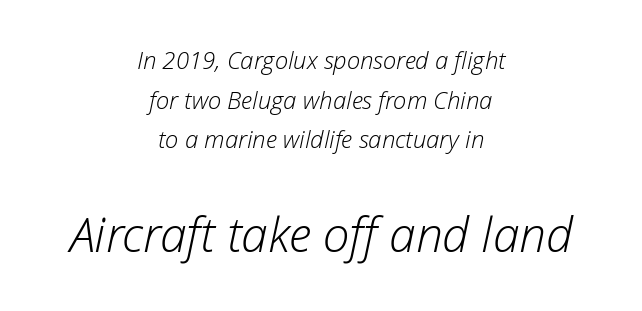
These lines sit exactly where default settings would place them. It's the slanting kind of type. In CSS terms this would be text-align: center. Note the varied advance widths — an 'i' is clearly narrower than an 'm'.
